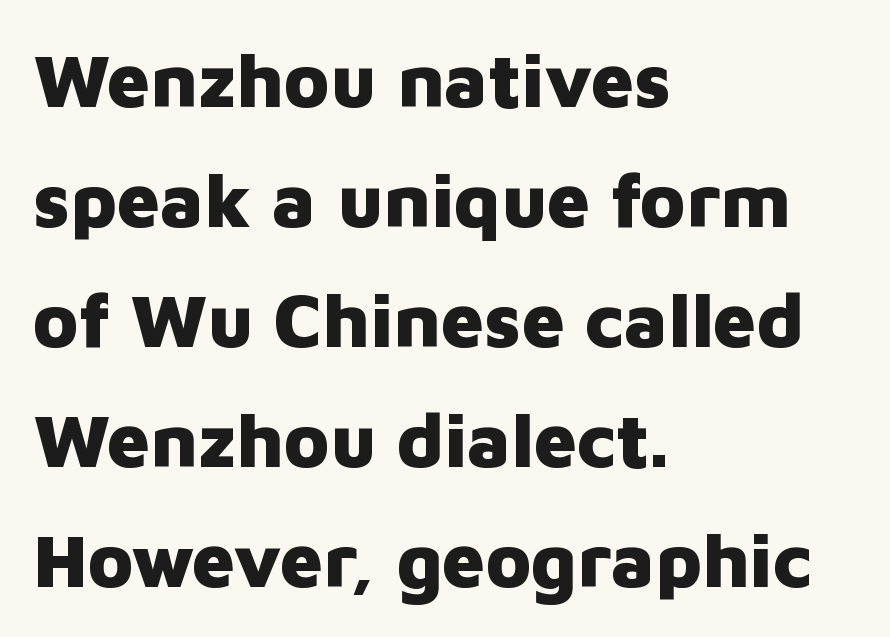
The image shows 76 px heavy sans-serif type, upright; set left-aligned, normal line spacing (1.58x), normal letter spacing, not underlined; low stroke contrast and a medium x-height.
